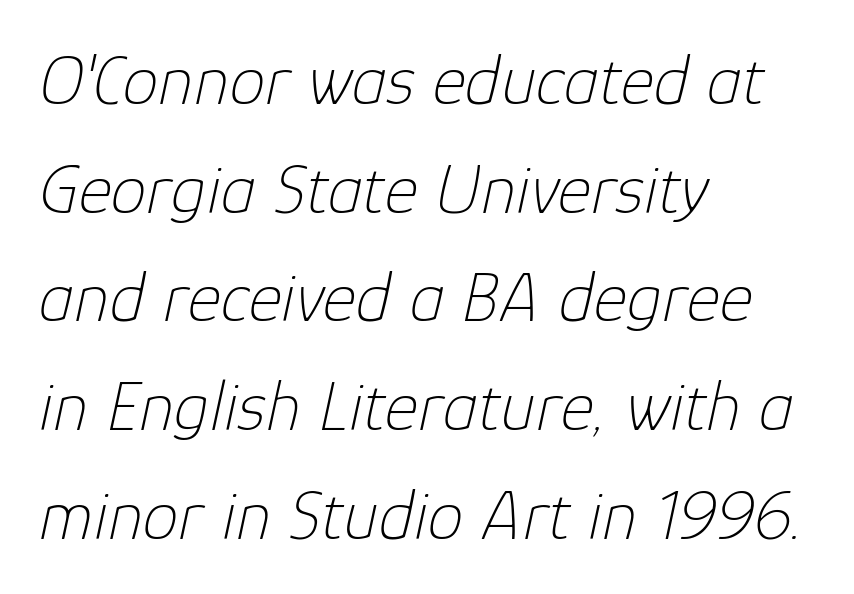
The image shows 72 px thin type, italic (leaning right); set left-aligned, normal line spacing (1.51x), normal letter spacing, not underlined; low stroke contrast and a medium x-height.
